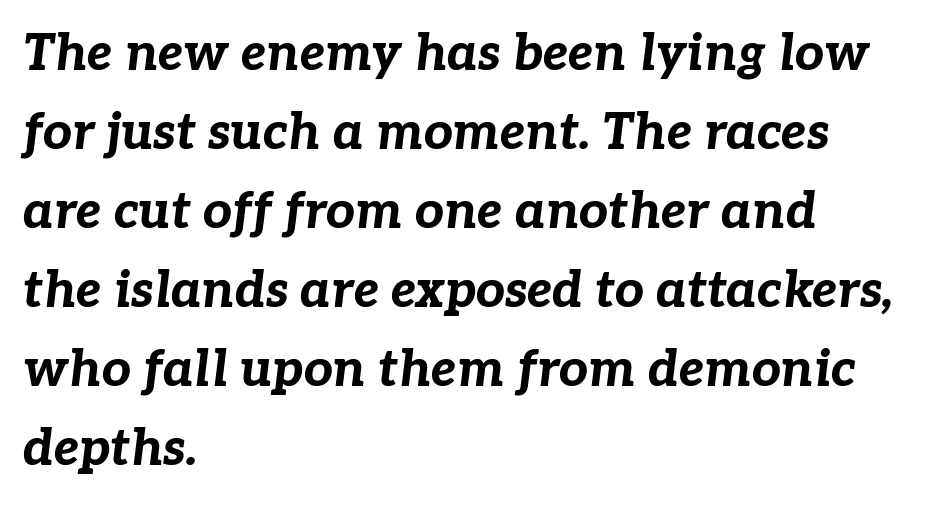
{"italic": "yes", "lean": "right", "slant_degrees": 7, "bold": "yes", "weight": "bold", "width": "normal", "stroke_contrast": "low", "x_height": "medium", "monospaced": "no", "underline": "no", "align": "left", "line_spacing": "normal", "line_spacing_ratio": 1.55, "letter_spacing": "normal", "letter_spacing_em": 0.0, "glyph_px": 51}
